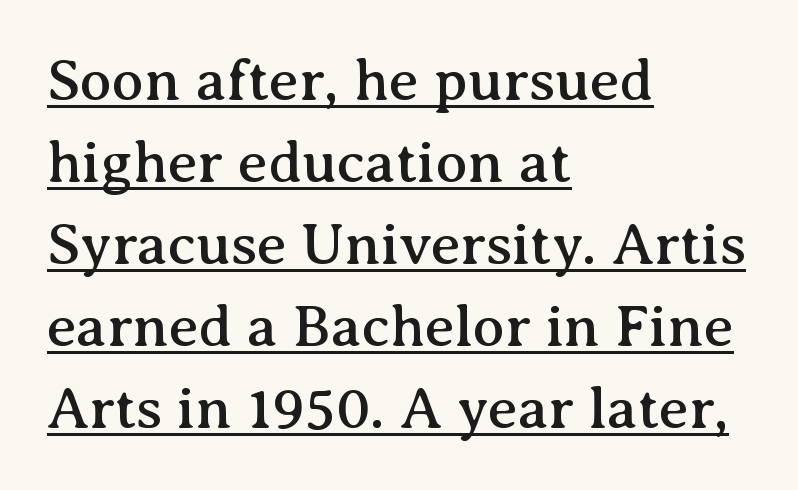
The image shows 59 px serif type, upright; set left-aligned, normal line spacing (1.39x), normal letter spacing, underlined; medium stroke contrast and a medium x-height.
